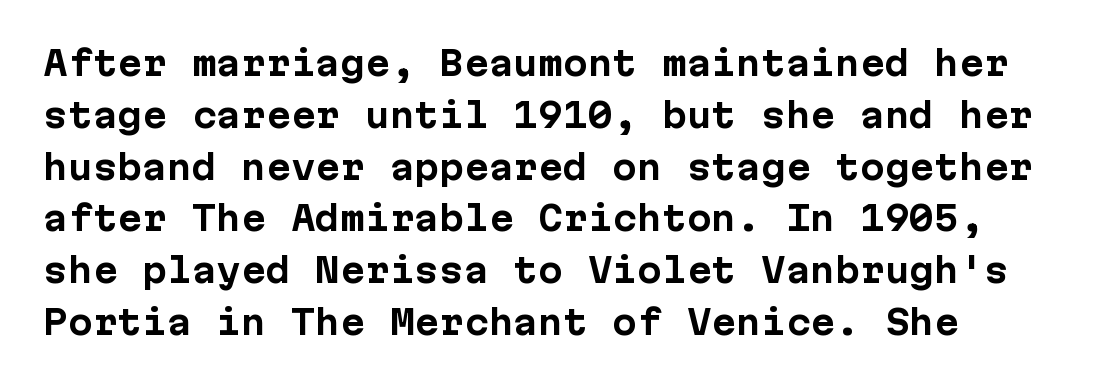
Strong, thick strokes mark this as bold type. The letters stand upright; this is a roman face. Is there much room between lines? A standard amount, neither cramped nor airy. Look at the bottom of the vertical strokes: they stop flat, with no serifs. Tracking here is standard; glyphs follow each other at the usual distance.
